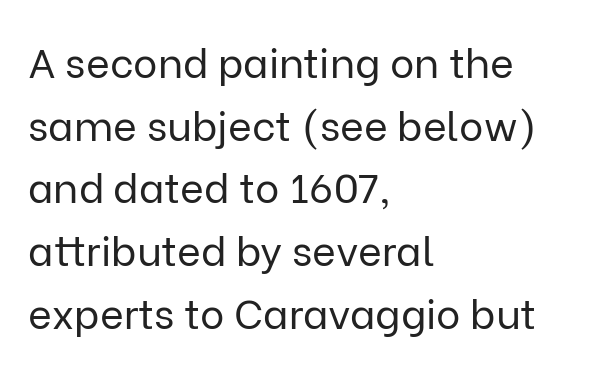
Check where the strokes stop: nothing finishes them off — pure sans. The font's upright variant was chosen for this text. The ragged edge is on the right, which tells us the setting is flush left. No letter is thick-stroked: the sample isn't bold.
